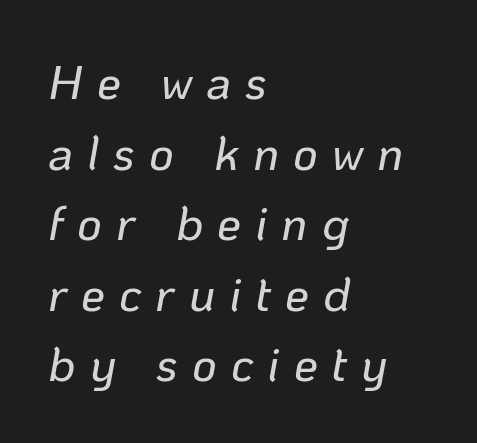
{"italic": "yes", "lean": "right", "slant_degrees": 10, "width": "normal", "stroke_contrast": "low", "x_height": "medium", "monospaced": "no", "underline": "no", "align": "left", "line_spacing": "normal", "line_spacing_ratio": 1.47, "letter_spacing": "wide", "letter_spacing_em": 0.29, "glyph_px": 48}
